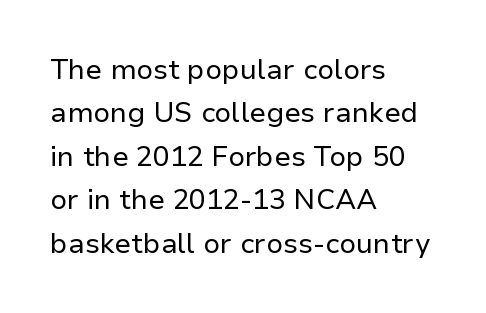
The image shows 28 px regular-weight sans-serif type, upright; set left-aligned, normal line spacing (1.55x), normal letter spacing, not underlined; low stroke contrast and a medium x-height.
